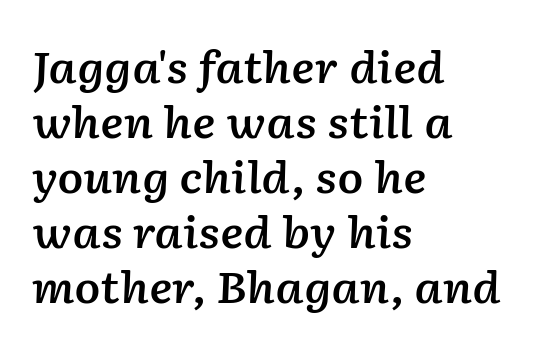
In terms of posture, this sample is oblique. The strip under each line holds only bare page. Weight: semibold (demi). There is no visible air inserted between adjacent glyphs. The rendering uses natural spacing where letterforms have individual widths. Regarding leading, the lines here are spaced in the standard way.
